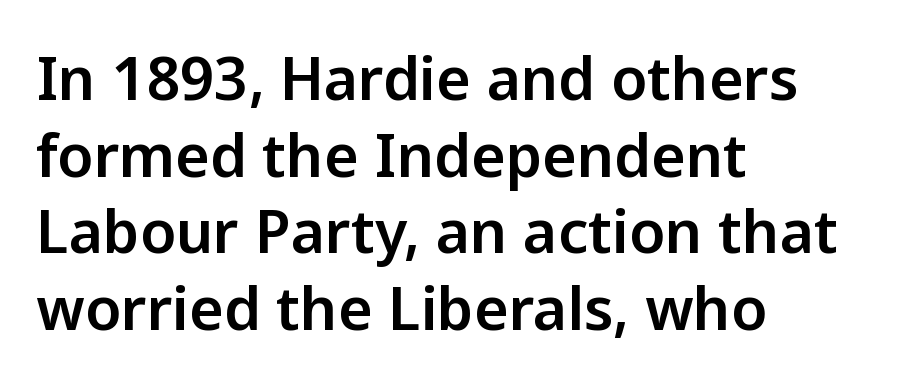
These lines are rendered in a variable-pitch font. The area under the type is left untouched. This rendering uses left alignment, leaving the right contour irregular. Caption: standard tracking, unaltered. Line spacing here is normal. Classification — sans serif.
